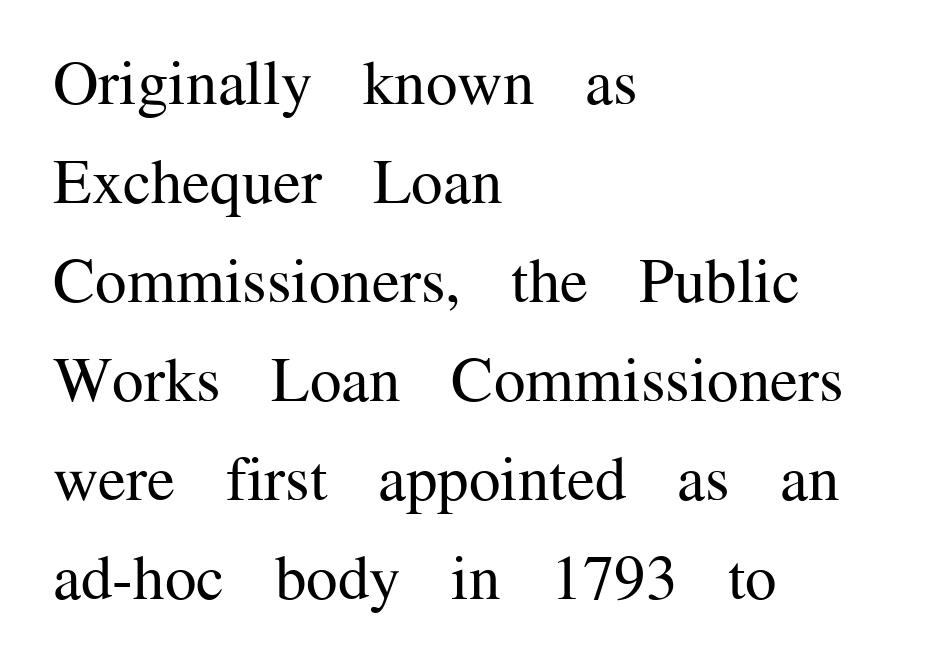
Leading: standard. Italic? Not at all — the glyphs are vertical. Old-style or modern, the face here clearly has serifs. Here the glyphs are tracked normally, forming tight word shapes. Here the designer chose a conventional face with non-uniform glyph widths. Weight: regular or lighter.
